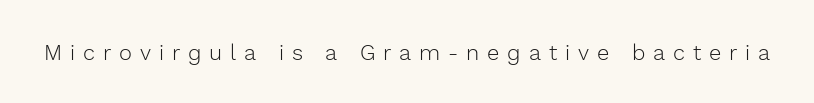
These lines have a slow, spaced-out rhythm from letter to letter. The passage shown is not underscored anywhere. A roman cut, with each character standing at attention. The face looks like a standard text weight, possibly lighter.
